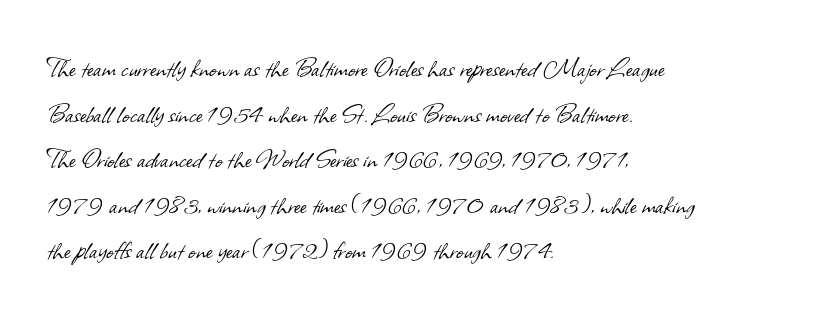
{"serif": "no", "bold": "no", "weight": "light", "width": "normal", "stroke_contrast": "low", "x_height": "small", "monospaced": "no", "underline": "no", "align": "left", "line_spacing": "normal", "line_spacing_ratio": 1.47, "letter_spacing": "normal", "letter_spacing_em": 0.0, "glyph_px": 31}
